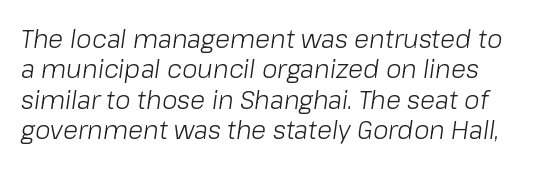
{"italic": "yes", "lean": "right", "slant_degrees": 8, "bold": "no", "underline": "no", "line_spacing_ratio": 1.22, "letter_spacing": "normal", "letter_spacing_em": 0.0, "glyph_px": 25}
